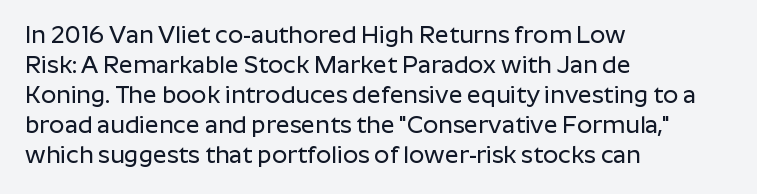
The lines in this sample share a left origin and differ only in where they stop. Tracking here is standard; glyphs follow each other at the usual distance. How would I describe the line gaps? Plain and ordinary. You can tell it's not italic because the verticals are truly vertical.
